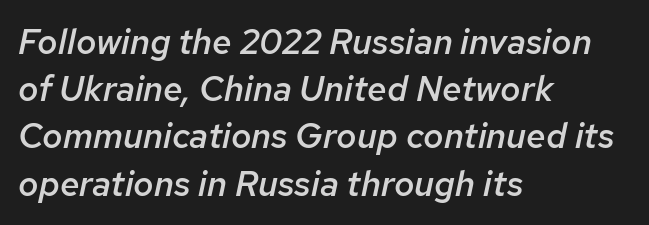
The image shows 35 px semibold type, italic (leaning right); set left-aligned, normal line spacing (1.35x), normal letter spacing, not underlined; low stroke contrast and a medium x-height.
